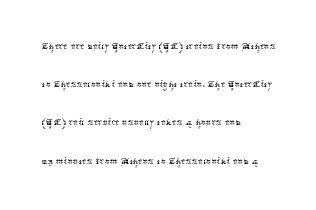
{"italic": "no", "bold": "no", "underline": "no", "align": "left", "line_spacing": "normal", "line_spacing_ratio": 1.53, "letter_spacing": "normal", "letter_spacing_em": 0.0, "glyph_px": 25}
